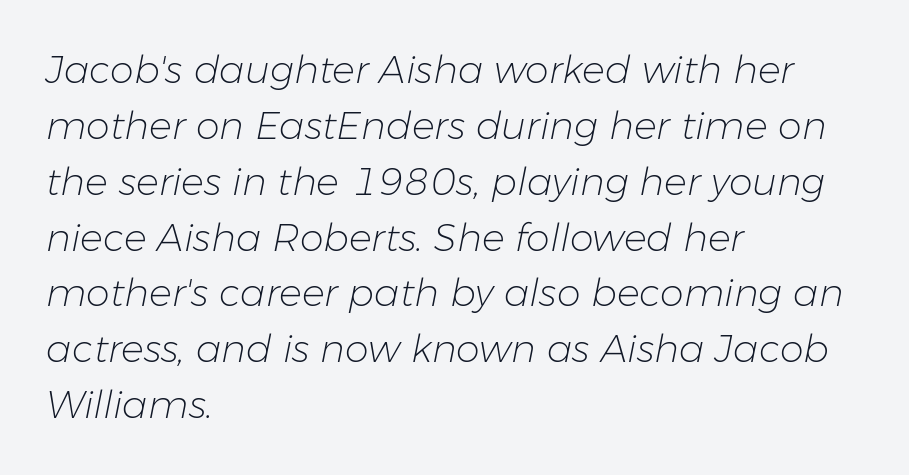
Characters follow at the spacing the type designer built in. The passage shown is not bold in any degree. The area under the type is left untouched. One-word summary of the alignment: left. The designer left line spacing at the default. The passage shown leans; its letterforms are oblique.
